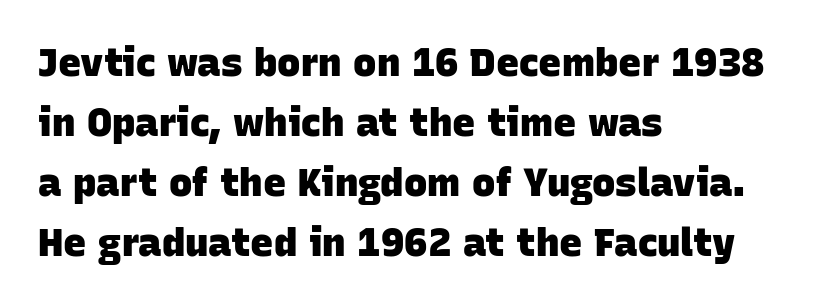
Typographic density is high because the face is bold. Horizontal alignment here is leftward, the default for most running prose. Each word holds together tightly as a unit, with standard inter-letter gaps. The passage shown is typed in a proportional face where columns would drift. Descenders are the only things crossing below the line. I'd call this a sans setting — the letters go barefoot.
